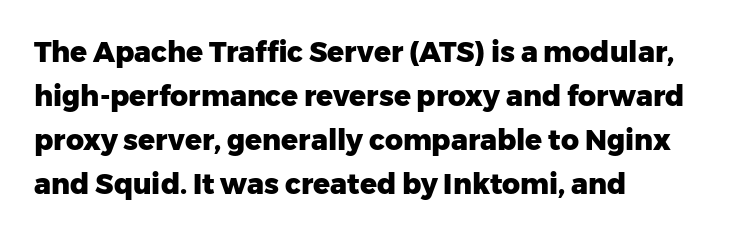
The lines are quadded left. Vertical strokes here are truly vertical. As a designer I'd log this as weight 700, bold. The rendering shows plain stroke endings on the letterforms — a sans-serif design.
